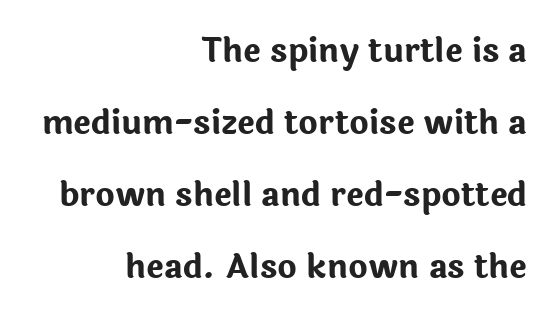
{"serif": "no", "italic": "no", "bold": "yes", "weight": "bold", "width": "normal", "stroke_contrast": "low", "x_height": "medium", "monospaced": "no", "underline": "no", "align": "right", "line_spacing": "loose", "line_spacing_ratio": 2.18, "letter_spacing": "normal", "letter_spacing_em": 0.0, "glyph_px": 33}
